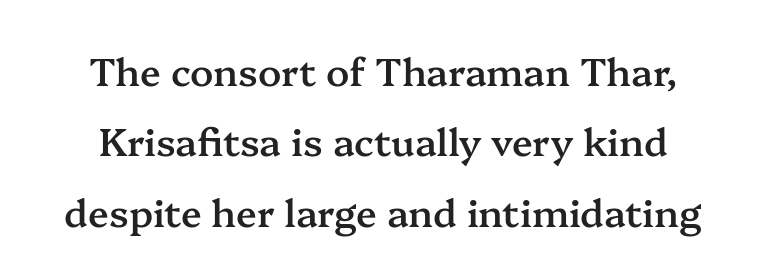
The strokes are fattened partway — semibold, not bold. The rendering keeps characters at their native spacing. The axis of the letterforms is exactly vertical. Clear beneath every line of the passage. Each letter keeps its own natural width here, so spacing adapts to shape.
